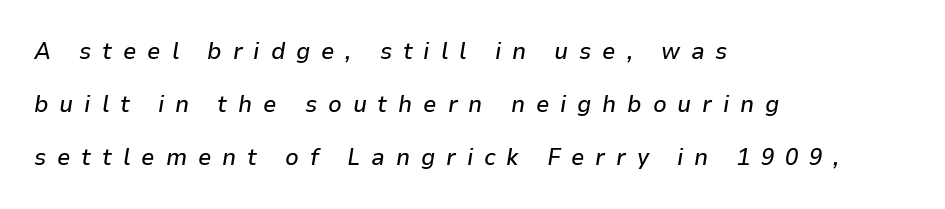
Q: Is the text italic (slanted)? A: Yes, it leans right by about 9 degrees.
Q: Is the text underlined? A: No.
Q: How is the paragraph aligned? A: Left-aligned.
Q: Is the spacing between letters normal or unusually wide? A: Unusually wide.
Q: Is the spacing between lines tight, normal or loose? A: Loose.
